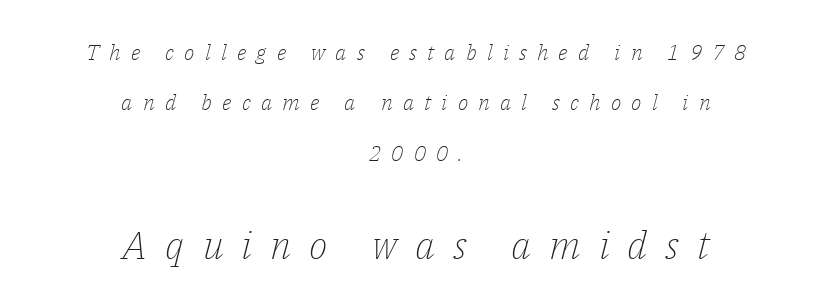
Q: Is the text bold? A: No.
Q: Is the text italic (slanted)? A: Yes, it leans right by about 14 degrees.
Q: Is the typeface a serif or a sans-serif typeface? A: Serif.
Q: Is the text underlined? A: No.
Q: How is the paragraph aligned? A: Centered.
Q: Is the spacing between letters normal or unusually wide? A: Unusually wide.
Q: Is the spacing between lines tight, normal or loose? A: Loose.
Q: Which block of text is set in a larger size, the first (top) or the second (bottom)? A: The second (bottom) one.
Q: Width (condensed, normal, or wide)? A: Normal.
Q: Stroke contrast? A: Low.
Q: x-height? A: Medium.
Q: Monospaced? A: No.
